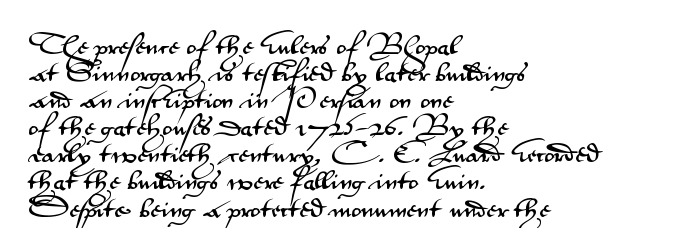
{"underline": "no", "align": "left", "line_spacing": "normal", "line_spacing_ratio": 1.29, "letter_spacing": "normal", "letter_spacing_em": 0.0, "glyph_px": 21}
